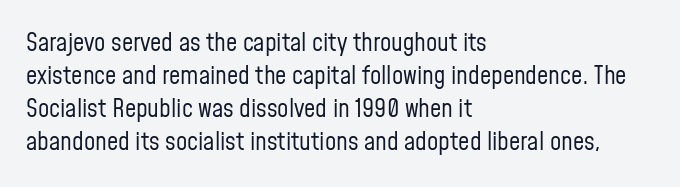
The setting favours the left margin, as ordinary paragraphs usually do. The letters stand upright; this is a roman face. Does the leading feel generous? No, just average. The passage shown has conventional tracking throughout. Each stroke keeps to a modest, everyday thickness or less.
